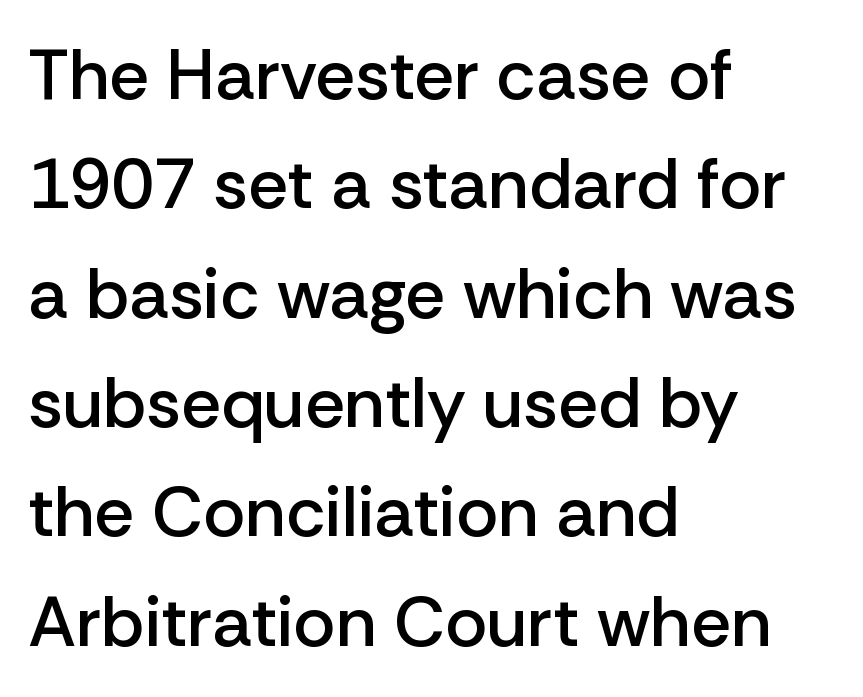
The image shows 71 px semibold sans-serif type, upright; set left-aligned, normal line spacing (1.54x), normal letter spacing, not underlined; low stroke contrast and a medium x-height.
